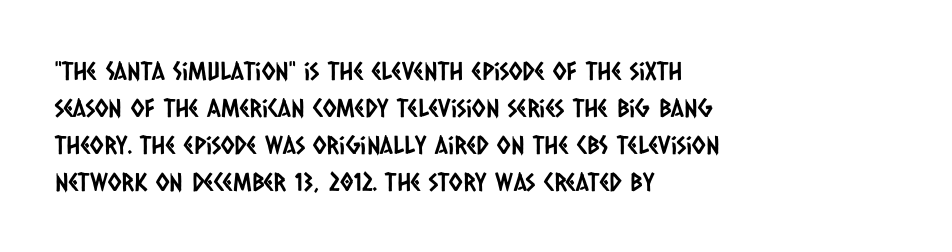
{"underline": "no", "align": "left", "line_spacing": "normal", "line_spacing_ratio": 1.48, "letter_spacing": "normal", "letter_spacing_em": 0.0, "glyph_px": 25}
